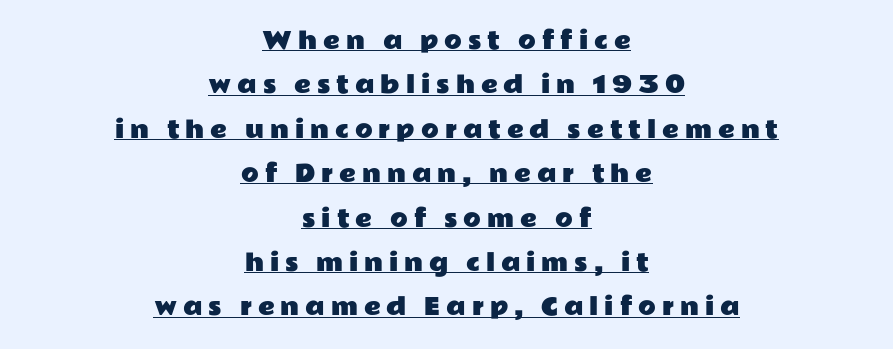
{"italic": "no", "underline": "yes", "align": "center", "line_spacing": "loose", "line_spacing_ratio": 1.93, "letter_spacing": "wide", "letter_spacing_em": 0.26, "glyph_px": 23}
